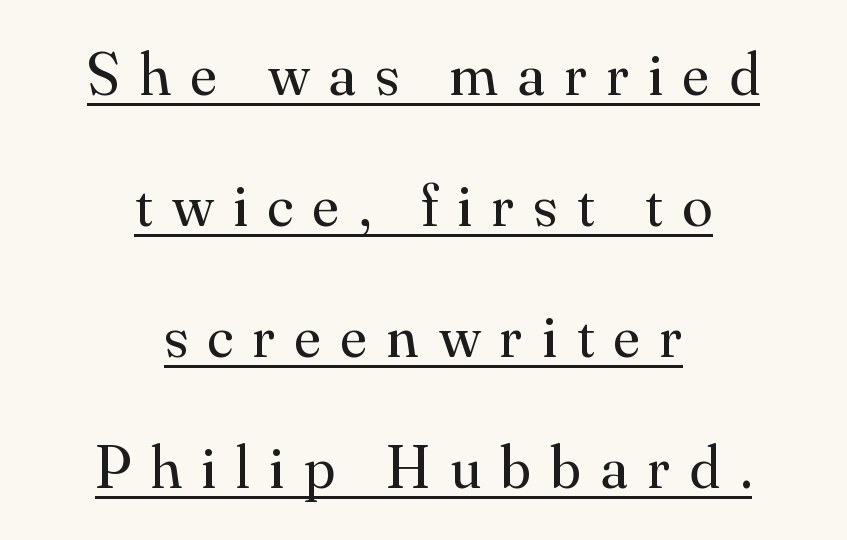
{"serif": "yes", "italic": "no", "bold": "no", "weight": "regular", "width": "normal", "stroke_contrast": "medium", "x_height": "small", "monospaced": "no", "underline": "yes", "align": "center", "line_spacing": "loose", "line_spacing_ratio": 2.15, "letter_spacing": "wide", "letter_spacing_em": 0.33, "glyph_px": 61}
